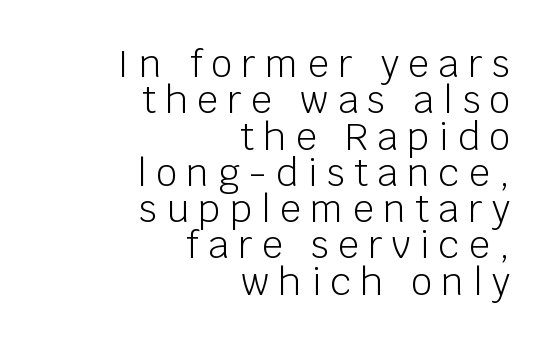
The words here are not underlined. Reading down the block, your eye finds every line finishing at a fixed right position. Nope, not italic — everything's standing straight. Caption: expanded tracking, letters set apart. Line spacing here is tight.
